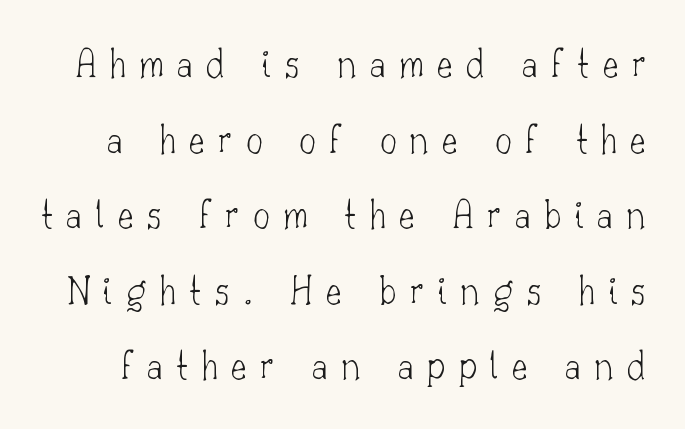
Q: Is the text bold? A: No.
Q: Is the text italic (slanted)? A: No, it is upright.
Q: Is the typeface a serif or a sans-serif typeface? A: Serif.
Q: Is the text underlined? A: No.
Q: Is the spacing between letters normal or unusually wide? A: Unusually wide.
Q: Width (condensed, normal, or wide)? A: Normal.
Q: Stroke contrast? A: Low.
Q: x-height? A: Small.
Q: Monospaced? A: No.
